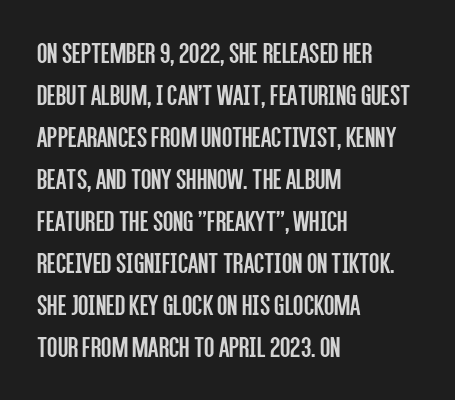
The zone under the glyphs is completely vacant. Rendered with straight, roman letterforms. Each letter keeps its own natural width here, so spacing adapts to shape. Is there much room between lines? A standard amount, neither cramped nor airy.
